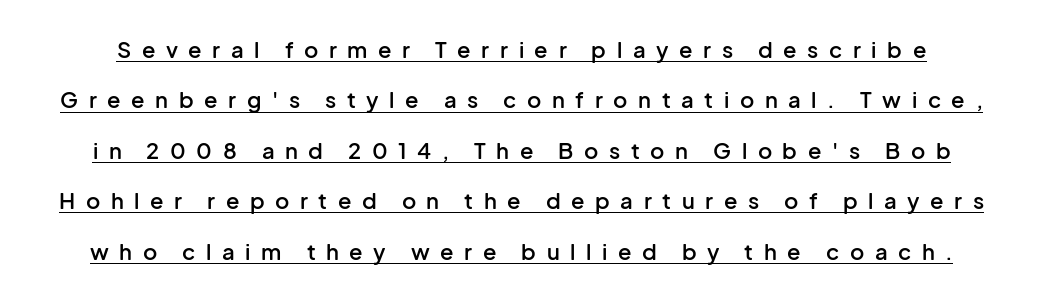
Q: Is the text bold? A: Semi-bold.
Q: Is the text italic (slanted)? A: No, it is upright.
Q: Is the text underlined? A: Yes.
Q: Is the spacing between letters normal or unusually wide? A: Unusually wide.
Q: Is the spacing between lines tight, normal or loose? A: Loose.
